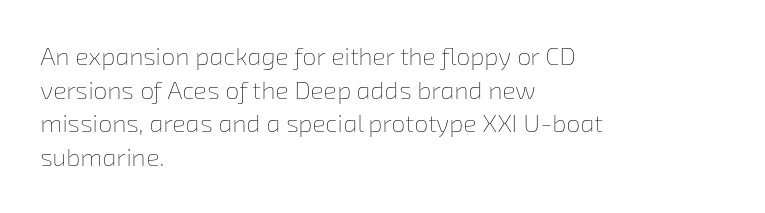
The image shows 25 px text type; set left-aligned, normal line spacing (1.35x), normal letter spacing, not underlined.
